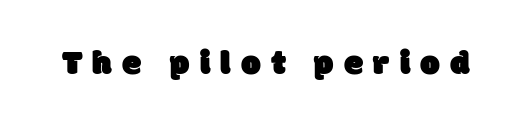
The image shows 35 px sans-serif type; set unusually wide letter spacing (+0.29 em), not underlined; low stroke contrast and a large x-height.
